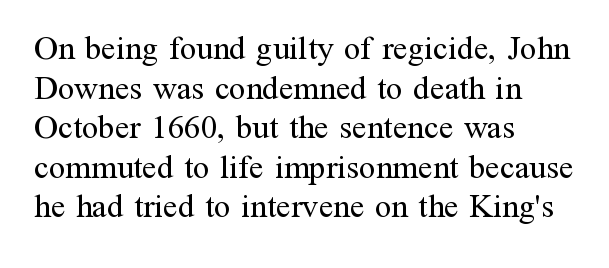
The image shows 33 px regular-weight serif type, upright; set left-aligned, line spacing 1.2x, normal letter spacing, not underlined; medium stroke contrast and a medium x-height.
